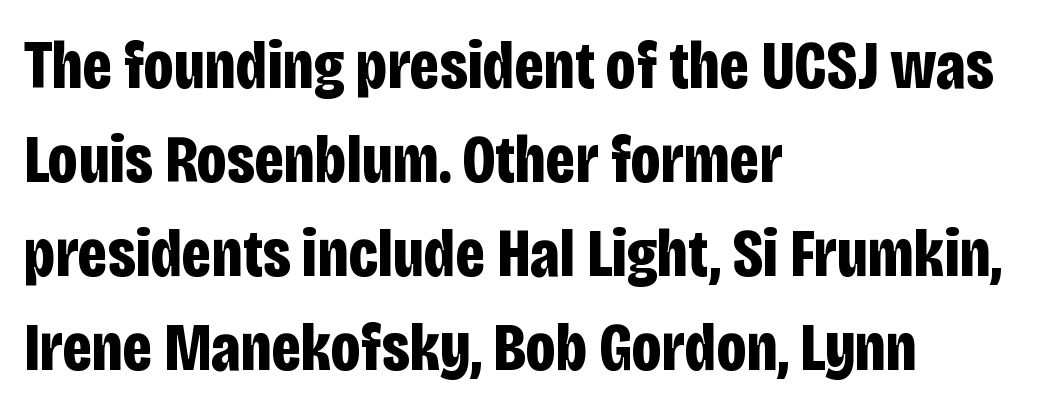
The image shows 68 px bold, condensed sans-serif type, upright; set left-aligned, normal line spacing (1.38x), normal letter spacing, not underlined; low stroke contrast and a large x-height.
